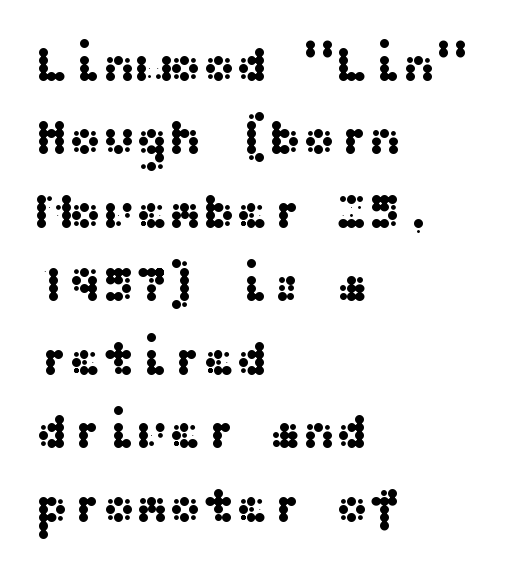
Q: Is the text italic (slanted)? A: No, it is upright.
Q: Is the typeface a serif or a sans-serif typeface? A: Sans-serif.
Q: Is the text underlined? A: No.
Q: How is the paragraph aligned? A: Left-aligned.
Q: Is the spacing between letters normal or unusually wide? A: Normal.
Q: Is the spacing between lines tight, normal or loose? A: Normal.
Q: Width (condensed, normal, or wide)? A: Wide.
Q: Stroke contrast? A: Medium.
Q: x-height? A: Medium.
